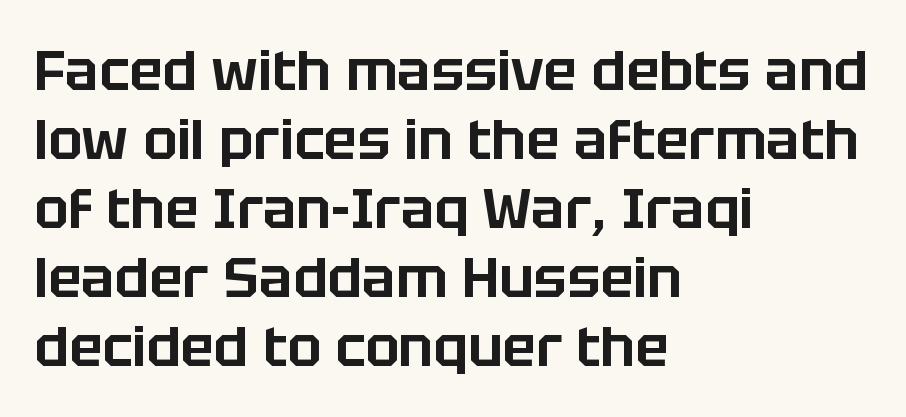
{"serif": "no", "italic": "no", "width": "normal", "stroke_contrast": "low", "x_height": "large", "monospaced": "no", "underline": "no", "align": "left", "line_spacing_ratio": 1.23, "letter_spacing": "normal", "letter_spacing_em": 0.0, "glyph_px": 56}
